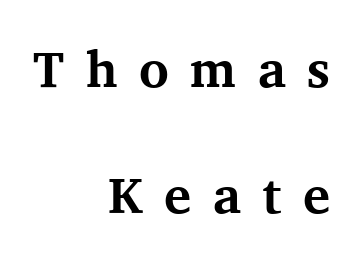
The image shows 51 px bold serif type, upright; set right-aligned, loose line spacing (2.47x), unusually wide letter spacing (+0.42 em), not underlined; medium stroke contrast and a medium x-height.
